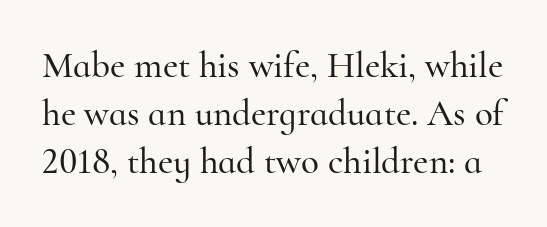
The image shows 37 px serif type, upright; set normal line spacing (1.3x), normal letter spacing, not underlined; high stroke contrast and a small x-height.
